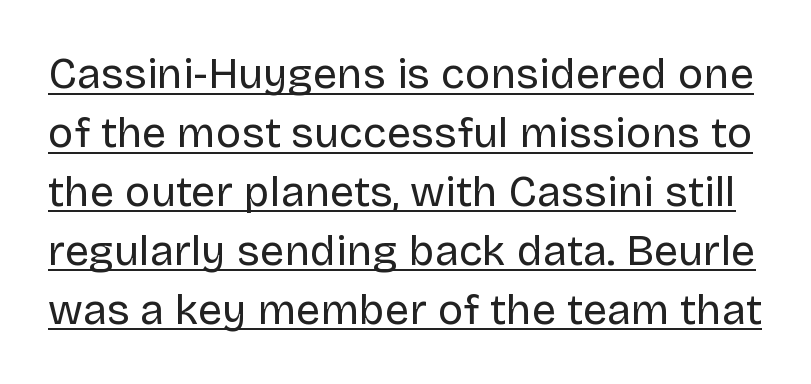
{"serif": "no", "italic": "no", "bold": "no", "weight": "regular", "width": "normal", "stroke_contrast": "low", "x_height": "large", "monospaced": "no", "underline": "yes", "line_spacing": "normal", "line_spacing_ratio": 1.37, "letter_spacing": "normal", "letter_spacing_em": 0.0, "glyph_px": 43}
